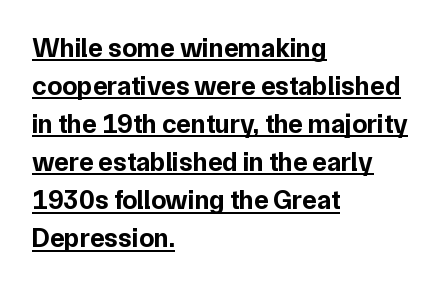
A typesetter would call this leading conventional body-copy spacing. Does a line run under the words? Yes, clearly. The font is running at its bold setting. In terms of posture, this sample is upright. This rendering leaves character spacing at its baseline value.
